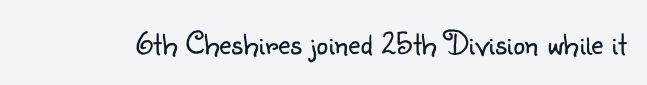
This sample uses an upright cut, with every glyph sitting square on the baseline. Typographically, this falls in the sans-serif category. Tracking value appears to be zero — textbook default spacing. Quick note: underline off. The letterforms sit at book weight or below.
